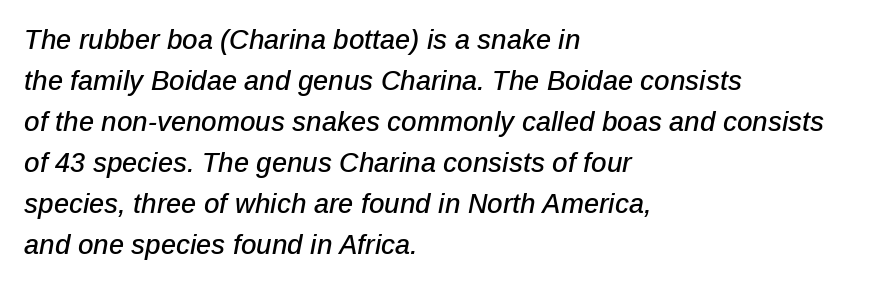
{"italic": "yes", "lean": "right", "slant_degrees": 12, "underline": "no", "align": "left", "line_spacing": "normal", "line_spacing_ratio": 1.52, "letter_spacing": "normal", "letter_spacing_em": 0.0, "glyph_px": 27}
